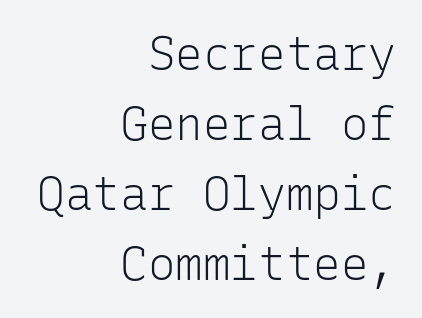
Q: Is the text bold? A: No.
Q: Is the text italic (slanted)? A: No, it is upright.
Q: Is the typeface a serif or a sans-serif typeface? A: Sans-serif.
Q: Is the text underlined? A: No.
Q: How is the paragraph aligned? A: Right-aligned.
Q: Is the spacing between letters normal or unusually wide? A: Normal.
Q: Is the spacing between lines tight, normal or loose? A: Normal.
Q: Width (condensed, normal, or wide)? A: Normal.
Q: Stroke contrast? A: Low.
Q: x-height? A: Medium.
Q: Monospaced? A: Yes.
